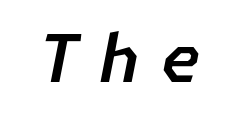
Q: Is the text italic (slanted)? A: Yes, it leans right by about 11 degrees.
Q: Is the text underlined? A: No.
Q: Is the spacing between letters normal or unusually wide? A: Unusually wide.
Q: Width (condensed, normal, or wide)? A: Normal.
Q: Stroke contrast? A: Low.
Q: x-height? A: Medium.
